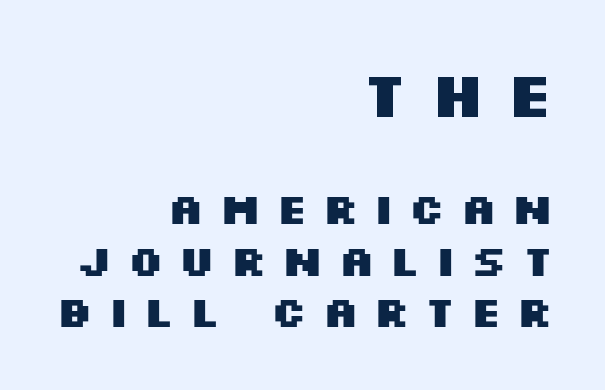
The image shows 64 px heavy, wide sans-serif type, upright; set right-aligned, line spacing 1.2x, unusually wide letter spacing (+0.32 em), not underlined; the first (top) block is 1.49x larger; medium stroke contrast and a large x-height.
